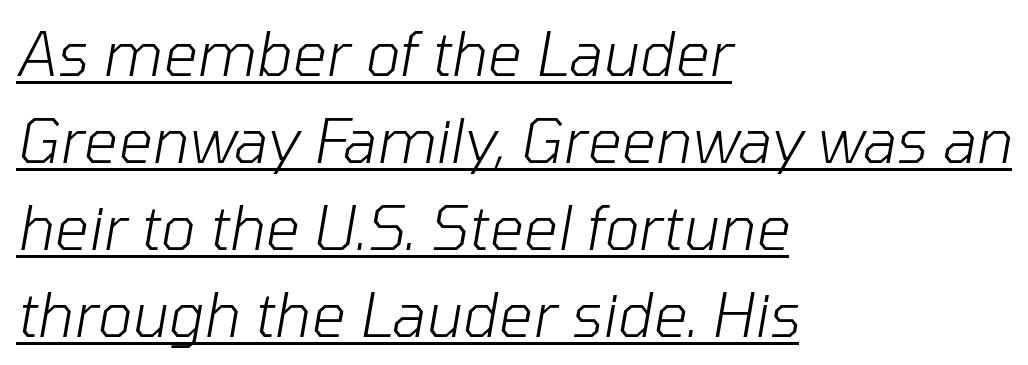
Spacing verdict: proportional, widths tailored to each character. A baseline rule has been typeset under these characters. The face used here is rendered with its standard letterfit. Rendered with sloped, italic letterforms.
